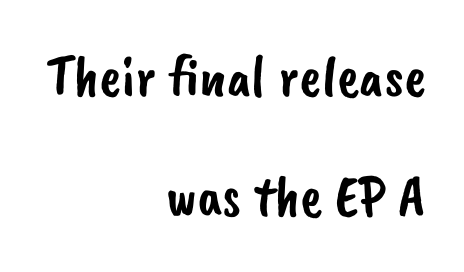
The image shows 59 px sans-serif type; set right-aligned, loose line spacing (2.04x), normal letter spacing, not underlined; low stroke contrast and a small x-height.
